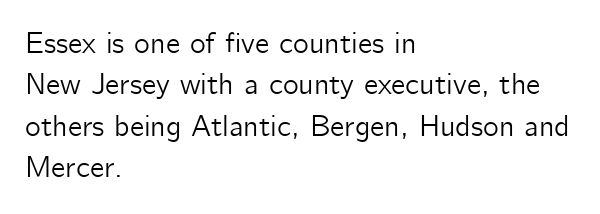
The image shows 30 px sans-serif type, upright; set left-aligned, normal line spacing (1.38x), normal letter spacing, not underlined; low stroke contrast and a medium x-height.
